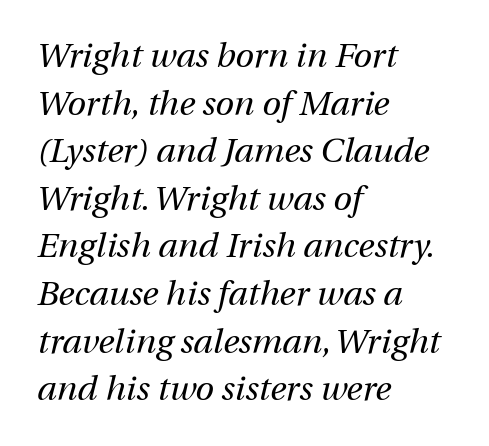
The image shows 34 px regular-weight type, italic (leaning right); set left-aligned, normal line spacing (1.4x), normal letter spacing, not underlined; medium stroke contrast and a medium x-height.
